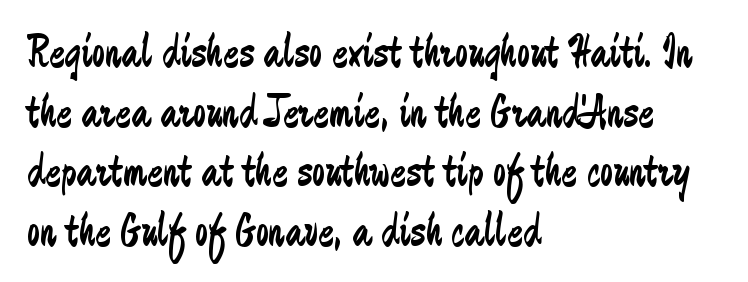
Q: Is the text bold? A: No.
Q: Is the text italic (slanted)? A: Yes.
Q: Is the typeface a serif or a sans-serif typeface? A: Sans-serif.
Q: Is the text underlined? A: No.
Q: How is the paragraph aligned? A: Left-aligned.
Q: Is the spacing between letters normal or unusually wide? A: Normal.
Q: Is the spacing between lines tight, normal or loose? A: Normal.
Q: Width (condensed, normal, or wide)? A: Condensed.
Q: Stroke contrast? A: Low.
Q: x-height? A: Medium.
Q: Monospaced? A: No.
